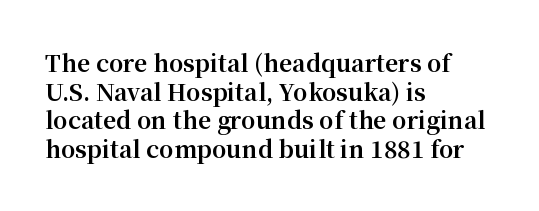
The image shows 23 px bold type, upright; set left-aligned, normal line spacing (1.25x), normal letter spacing, not underlined.
